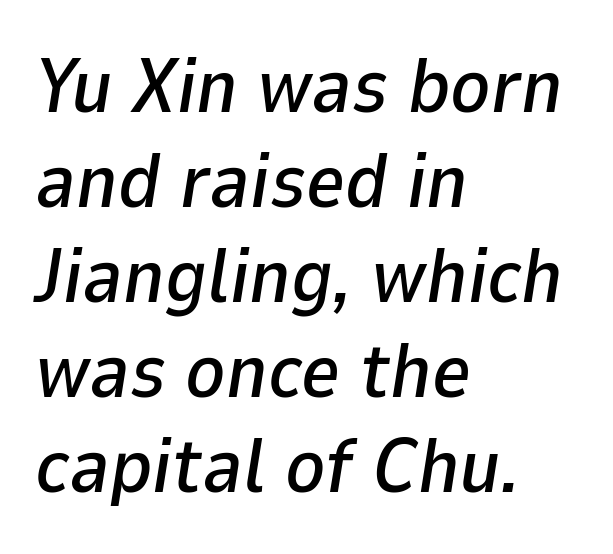
The image shows 76 px text type, italic (leaning right); set left-aligned, normal line spacing (1.25x), normal letter spacing, not underlined; low stroke contrast and a medium x-height.
